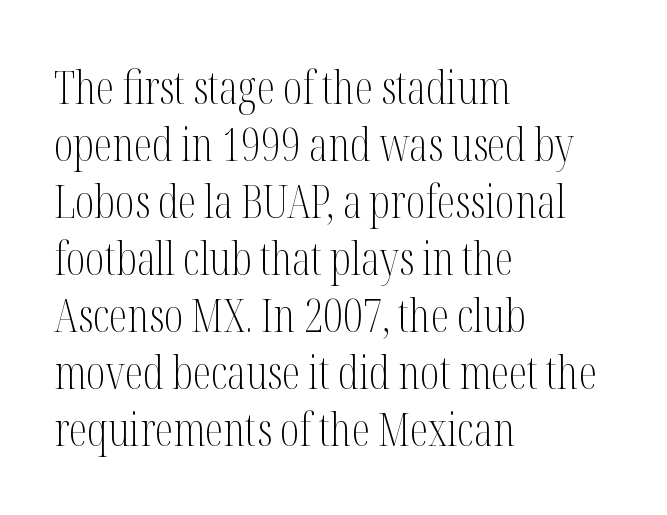
The image shows 46 px light, condensed serif type, upright; set left-aligned, line spacing 1.24x, normal letter spacing, not underlined; medium stroke contrast and a medium x-height.
